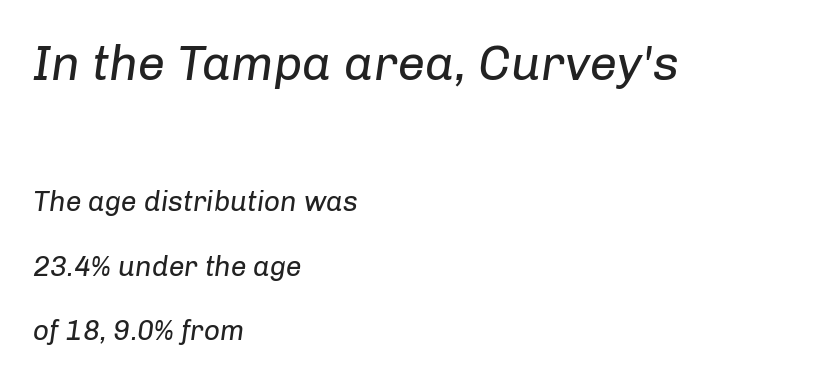
Q: Is the text bold? A: No.
Q: Is the text italic (slanted)? A: Yes, it leans right by about 8 degrees.
Q: Is the text underlined? A: No.
Q: How is the paragraph aligned? A: Left-aligned.
Q: Is the spacing between letters normal or unusually wide? A: Normal.
Q: Is the spacing between lines tight, normal or loose? A: Loose.
Q: Which block of text is set in a larger size, the first (top) or the second (bottom)? A: The first (top) one.
Q: Width (condensed, normal, or wide)? A: Normal.
Q: Stroke contrast? A: Low.
Q: x-height? A: Medium.
Q: Monospaced? A: No.
